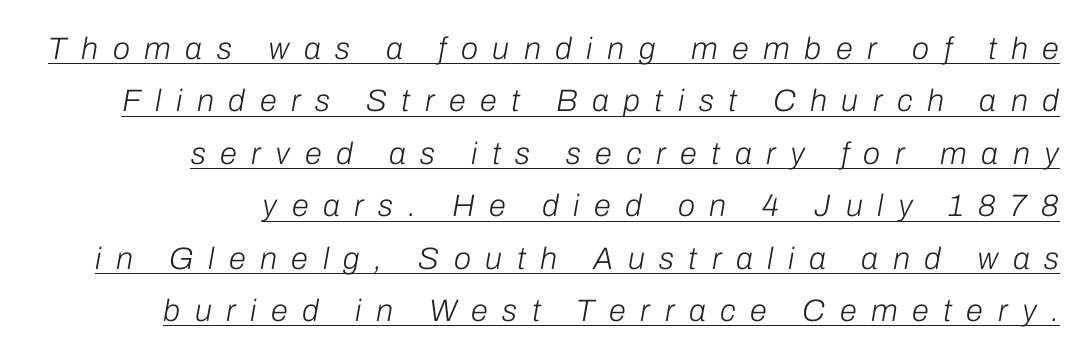
The image shows 31 px light type, italic (leaning right); set right-aligned, normal line spacing (1.69x), unusually wide letter spacing (+0.47 em), underlined; low stroke contrast and a medium x-height.
